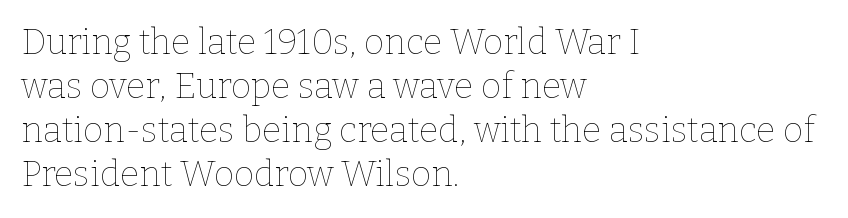
The image shows 35 px thin type, upright; set left-aligned, normal line spacing (1.26x), normal letter spacing, not underlined; low stroke contrast and a medium x-height.
